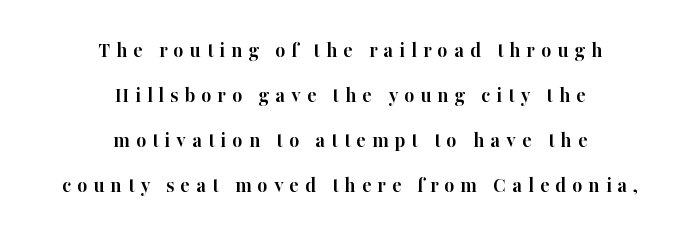
Students, observe: this is what heavily led, spacious text looks like. The line texture is sparse and dotted thanks to wide tracking. Quick note: not italic, upright. Underlining? Definitely not there. Bold? Absolutely — the strokes are thick and heavy. This sample is center-justified, so both line endings float freely.
